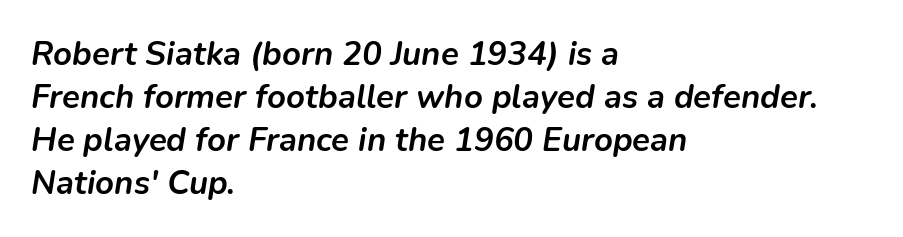
The image shows 33 px semibold type, italic (leaning right); set left-aligned, normal line spacing (1.3x), normal letter spacing, not underlined; low stroke contrast and a medium x-height.
